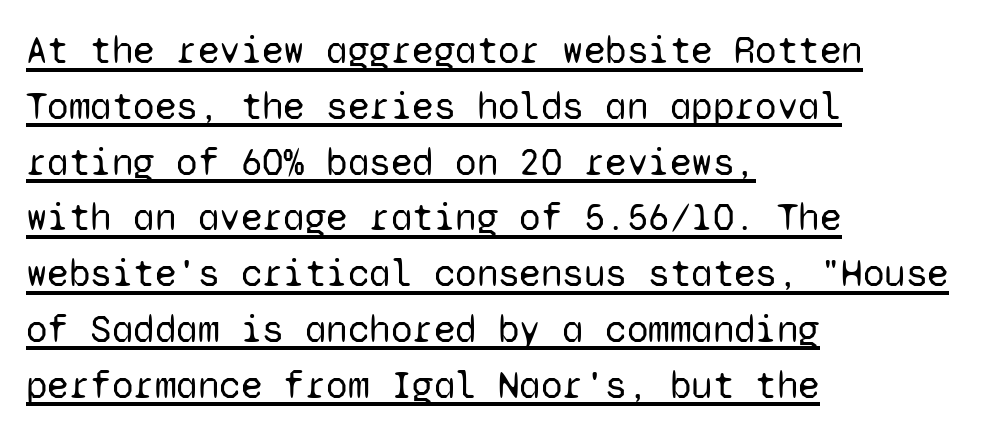
Horizontally, the lines are justified to the leading edge only. Is this a fixed-width face? Yes — each glyph sits in an identical cell. Does a line run under the words? Yes, clearly. A light-to-regular cut is what we see here.
